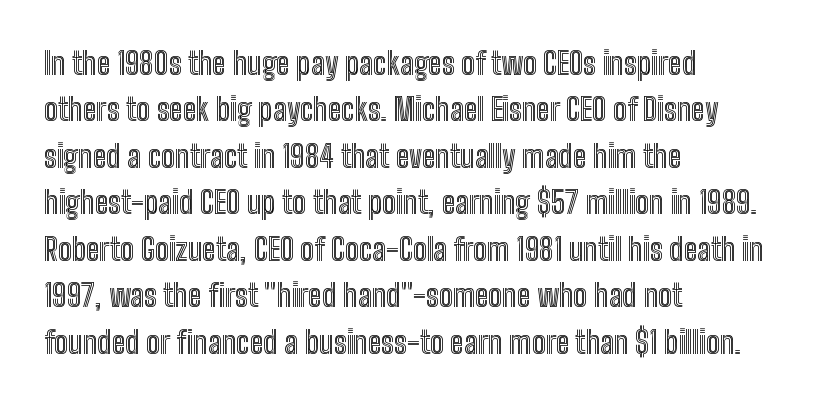
The image shows 31 px condensed type, upright; set left-aligned, normal line spacing (1.5x), normal letter spacing, not underlined; a medium x-height.
